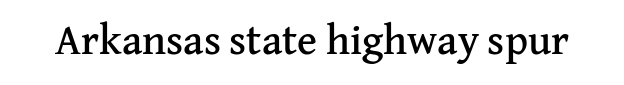
Q: Is the text italic (slanted)? A: No, it is upright.
Q: Is the typeface a serif or a sans-serif typeface? A: Serif.
Q: Is the text underlined? A: No.
Q: Is the spacing between letters normal or unusually wide? A: Normal.
Q: Width (condensed, normal, or wide)? A: Normal.
Q: Stroke contrast? A: Medium.
Q: x-height? A: Medium.
Q: Monospaced? A: No.
